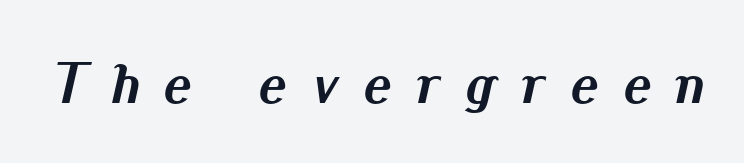
{"italic": "yes", "lean": "right", "slant_degrees": 13, "bold": "yes", "weight": "semibold", "width": "normal", "stroke_contrast": "medium", "x_height": "small", "monospaced": "no", "underline": "no", "letter_spacing": "wide", "letter_spacing_em": 0.44, "glyph_px": 58}
